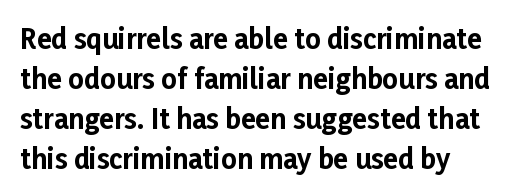
The image shows 27 px bold type, upright; set left-aligned, normal line spacing (1.48x), normal letter spacing, not underlined.
